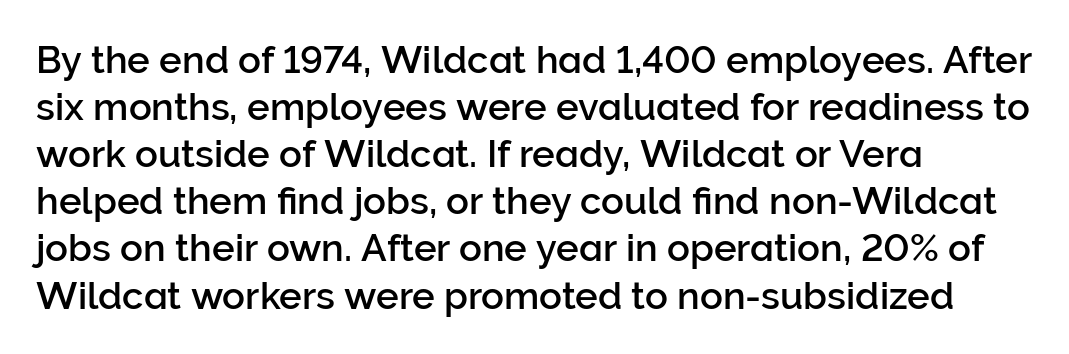
{"serif": "no", "italic": "no", "width": "normal", "stroke_contrast": "low", "x_height": "medium", "monospaced": "no", "underline": "no", "align": "left", "line_spacing_ratio": 1.24, "letter_spacing": "normal", "letter_spacing_em": 0.0, "glyph_px": 38}
